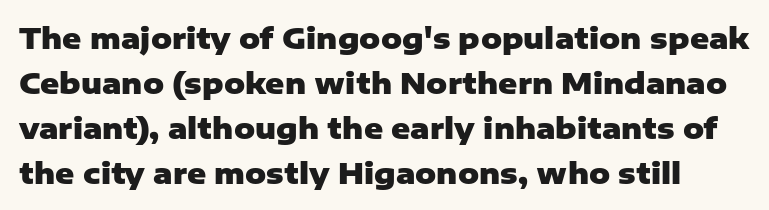
{"serif": "no", "italic": "no", "bold": "yes", "weight": "heavy", "width": "normal", "stroke_contrast": "low", "x_height": "medium", "monospaced": "no", "underline": "no", "line_spacing": "normal", "line_spacing_ratio": 1.55, "letter_spacing": "normal", "letter_spacing_em": 0.0, "glyph_px": 29}
